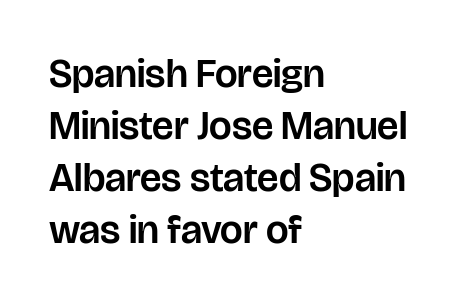
The image shows 40 px sans-serif type, upright; set left-aligned, normal line spacing (1.3x), normal letter spacing, not underlined; low stroke contrast and a large x-height.
